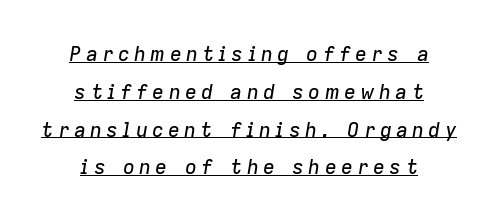
Short and long lines alike share a common midpoint. Like a heading marked for emphasis, these lines bear an underscore. Quick note: italic. Does extra space separate the letters? Yes, quite a lot of it.
